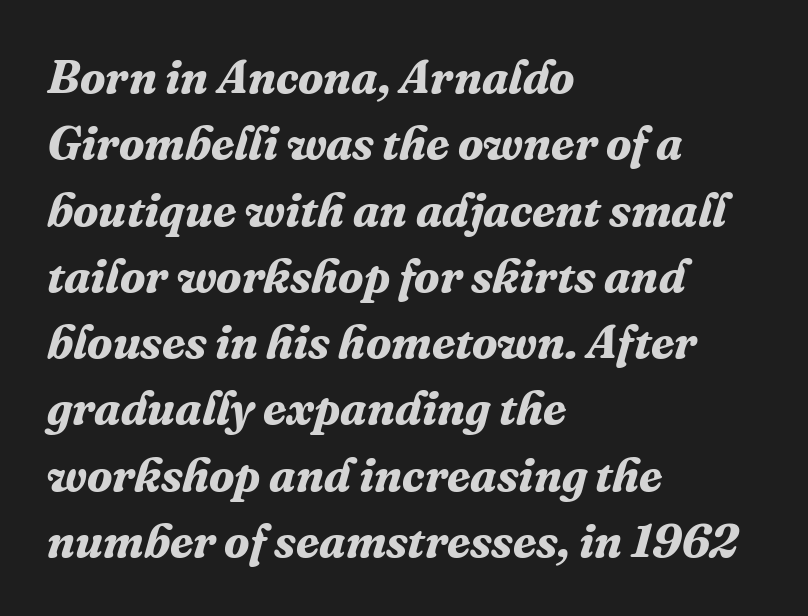
The image shows 47 px bold serif type, italic (leaning right); set left-aligned, normal line spacing (1.41x), normal letter spacing, not underlined; medium stroke contrast and a medium x-height.
